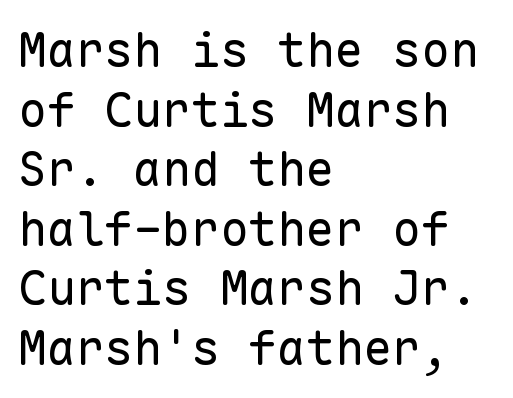
{"serif": "no", "italic": "no", "bold": "no", "weight": "regular", "width": "normal", "stroke_contrast": "low", "x_height": "medium", "monospaced": "yes", "underline": "no", "align": "left", "line_spacing_ratio": 1.24, "letter_spacing": "normal", "letter_spacing_em": 0.0, "glyph_px": 48}
